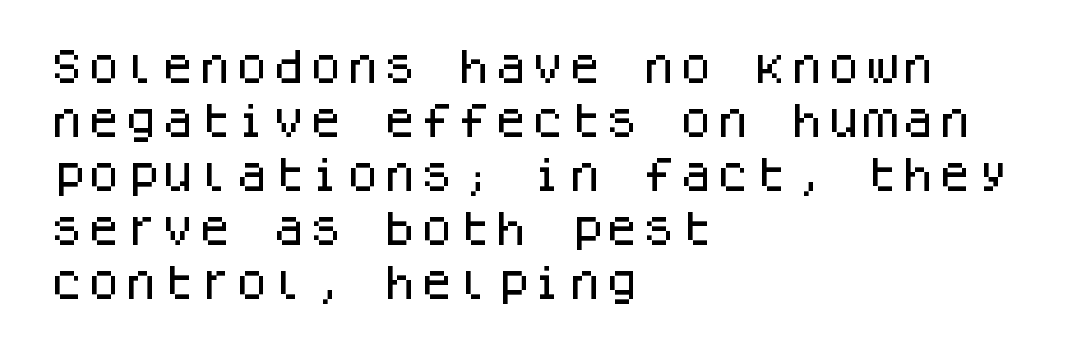
The rag falls on the right side of this text block. The font's upright variant was chosen for this text. A sans-serif font was chosen for this passage. Looks like terminal output: every glyph gets an equal slot.
